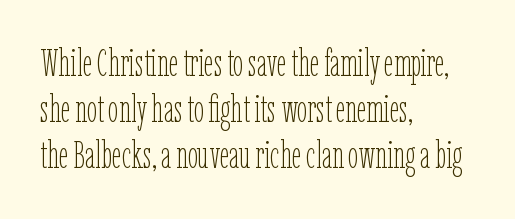
The image shows 37 px thin, condensed type, upright; set left-aligned, normal line spacing (1.25x), normal letter spacing, not underlined; low stroke contrast and a medium x-height.
